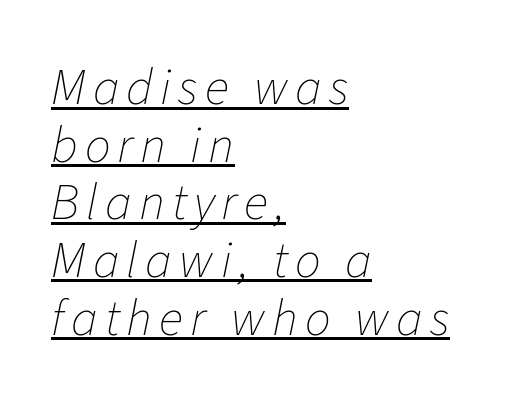
Q: Is the text bold? A: No.
Q: Is the text italic (slanted)? A: Yes, it leans right by about 11 degrees.
Q: Is the text underlined? A: Yes.
Q: How is the paragraph aligned? A: Left-aligned.
Q: Is the spacing between lines tight, normal or loose? A: Tight.
Q: Width (condensed, normal, or wide)? A: Normal.
Q: Stroke contrast? A: Low.
Q: x-height? A: Medium.
Q: Monospaced? A: No.
